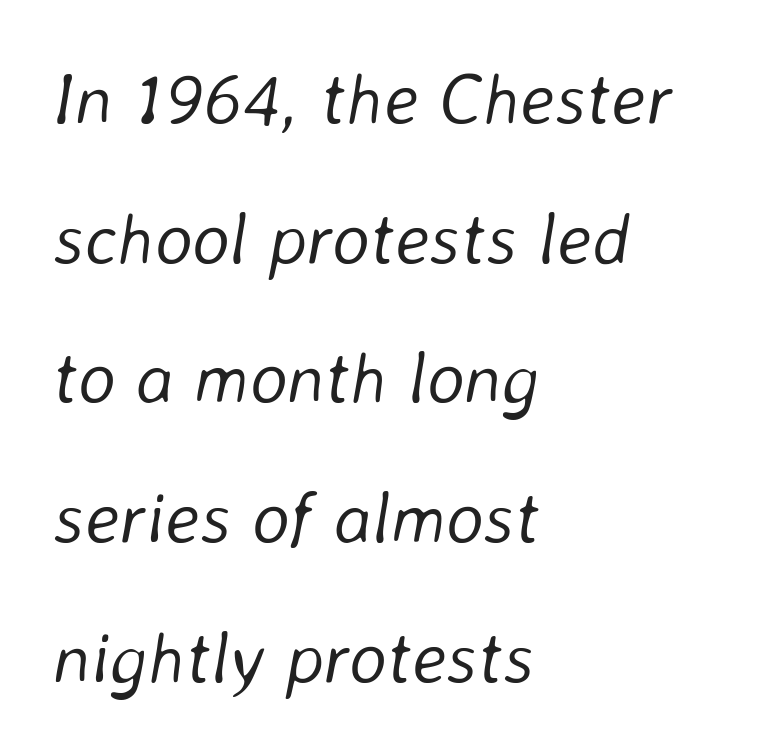
Whoever set this chose breathing room over compactness in the vertical rhythm. Notice how the stems are inclined rather than vertical — that's the hallmark of italics. Look at the tracking — it's just the regular setting, nothing added. Do the characters align in a grid? No, the font is proportional. Layout note: lines flush left.
